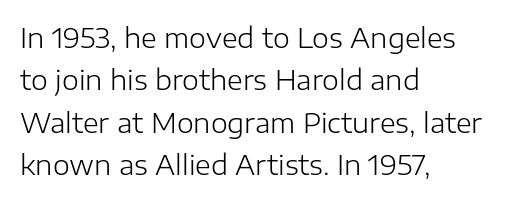
Q: Is the text bold? A: No.
Q: Is the text italic (slanted)? A: No, it is upright.
Q: Is the text underlined? A: No.
Q: How is the paragraph aligned? A: Left-aligned.
Q: Is the spacing between letters normal or unusually wide? A: Normal.
Q: Is the spacing between lines tight, normal or loose? A: Normal.
